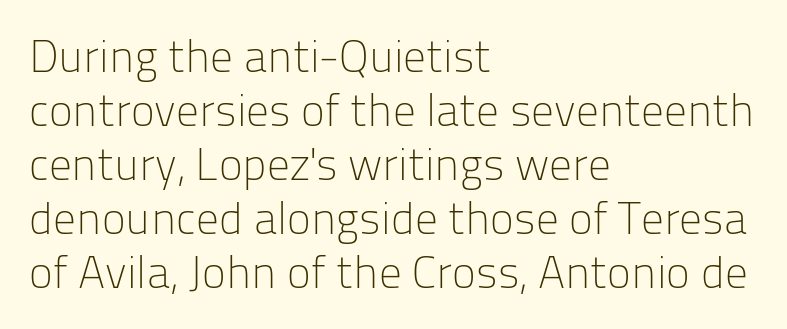
The image shows 45 px light sans-serif type, upright; set left-aligned, line spacing 1.2x, normal letter spacing, not underlined; low stroke contrast and a medium x-height.
